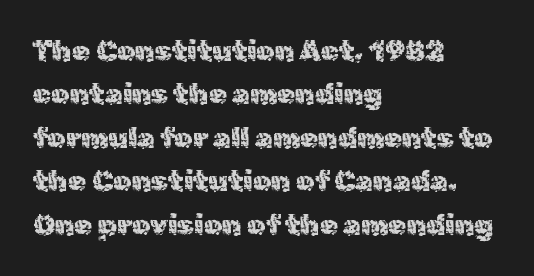
The image shows 29 px sans-serif type, upright; set left-aligned, normal line spacing (1.5x), normal letter spacing, not underlined; a medium x-height.
